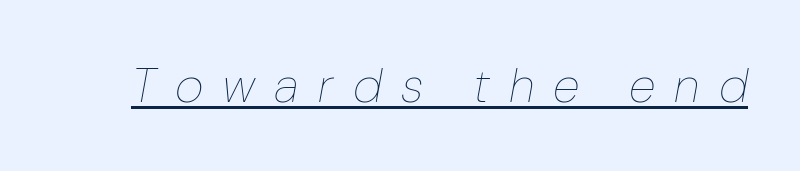
Looks like someone drew a line under every word here. Varying glyph widths throughout — classic text-font behaviour. Compared with ordinary roman type, these characters are visibly tilted. A typesetter would call this heavily tracked-out type.
